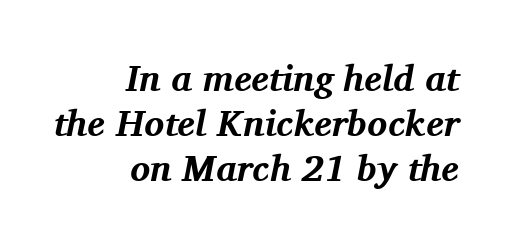
{"serif": "yes", "italic": "yes", "lean": "right", "slant_degrees": 11, "bold": "yes", "weight": "bold", "width": "normal", "stroke_contrast": "medium", "x_height": "medium", "monospaced": "no", "underline": "no", "align": "right", "line_spacing_ratio": 1.21, "letter_spacing": "normal", "letter_spacing_em": 0.0, "glyph_px": 37}
